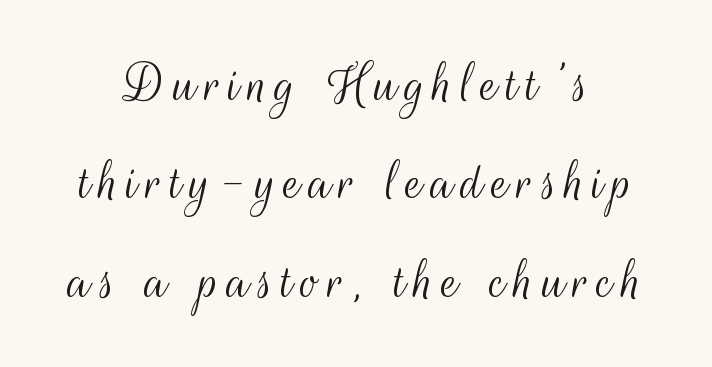
The image shows 60 px light, condensed sans-serif type; set normal line spacing (1.64x), not underlined; medium stroke contrast and a small x-height.
